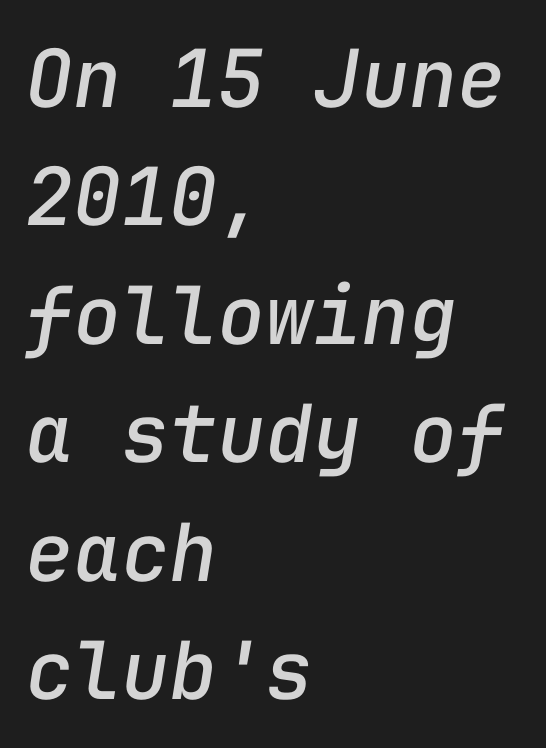
The image shows 80 px text type, italic (leaning right), monospaced; set left-aligned, normal line spacing (1.48x), normal letter spacing, not underlined; low stroke contrast and a medium x-height.
